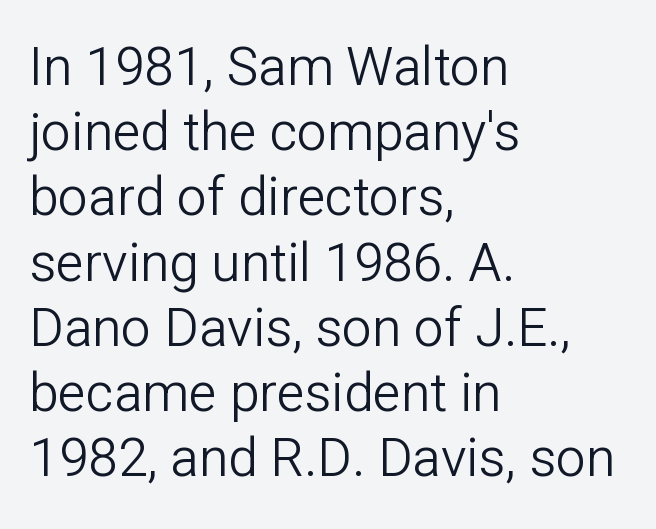
Does the lettering tilt? It doesn't — this is upright. The weight would be labelled regular, book, light, or lighter still. There is no visible air inserted between adjacent glyphs. The space beneath each line is pristine and unruled. Spacing verdict: proportional, widths tailored to each character. The rag falls on the right side of this text block.
